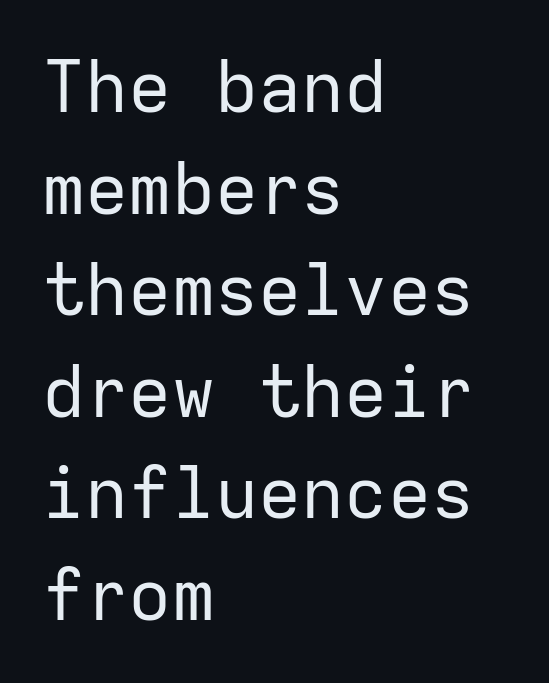
The image shows 72 px regular-weight sans-serif type, upright, monospaced; set left-aligned, normal line spacing (1.41x), normal letter spacing, not underlined; low stroke contrast and a medium x-height.
